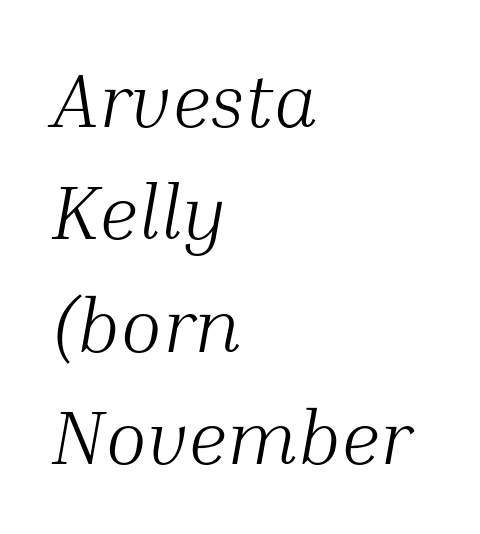
Q: Is the text bold? A: No.
Q: Is the text italic (slanted)? A: Yes, it leans right by about 10 degrees.
Q: Is the typeface a serif or a sans-serif typeface? A: Serif.
Q: Is the text underlined? A: No.
Q: How is the paragraph aligned? A: Left-aligned.
Q: Is the spacing between letters normal or unusually wide? A: Normal.
Q: Is the spacing between lines tight, normal or loose? A: Normal.
Q: Width (condensed, normal, or wide)? A: Normal.
Q: Stroke contrast? A: Medium.
Q: x-height? A: Medium.
Q: Monospaced? A: No.
